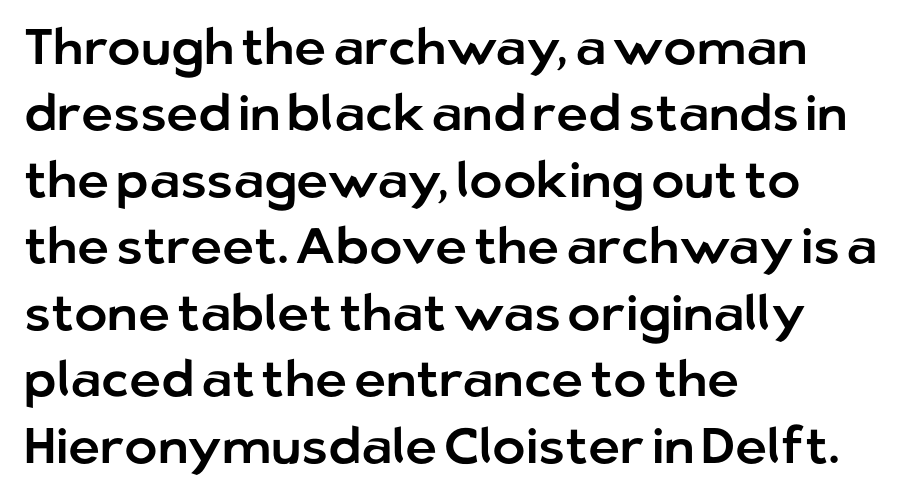
The image shows 50 px sans-serif type, upright; set left-aligned, normal line spacing (1.33x), normal letter spacing, not underlined; low stroke contrast and a medium x-height.
